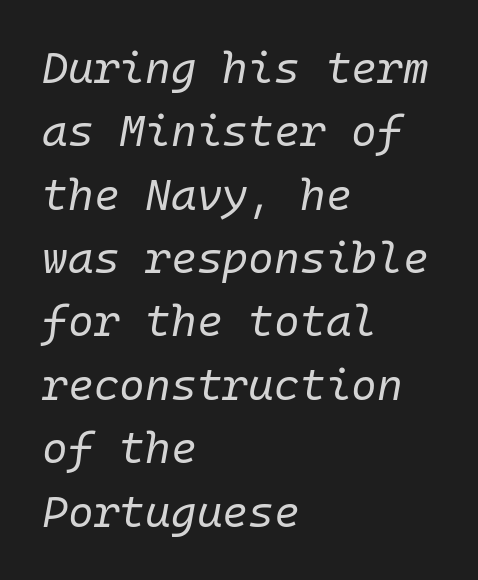
Nothing heavy about these letters — not bold at all. You could count columns in this text — the font is strictly monospaced. Casual observation: everything's shoved over to the left. Descender tails drop into unmarked territory. If you measured baseline to baseline, you'd find a middling distance. The horizontal fit of the characters is conventional and even.
